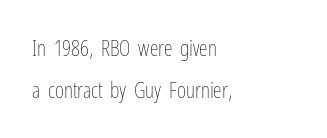
Is the block centered? No — it sits flush against the left margin. Inter-character spacing is left at the font's built-in metrics. The zone under the glyphs is completely vacant. Weight: regular or lighter. The type sits square on the baseline with zero lean. The block of text is sparse from top to bottom, with ample space between rows.
